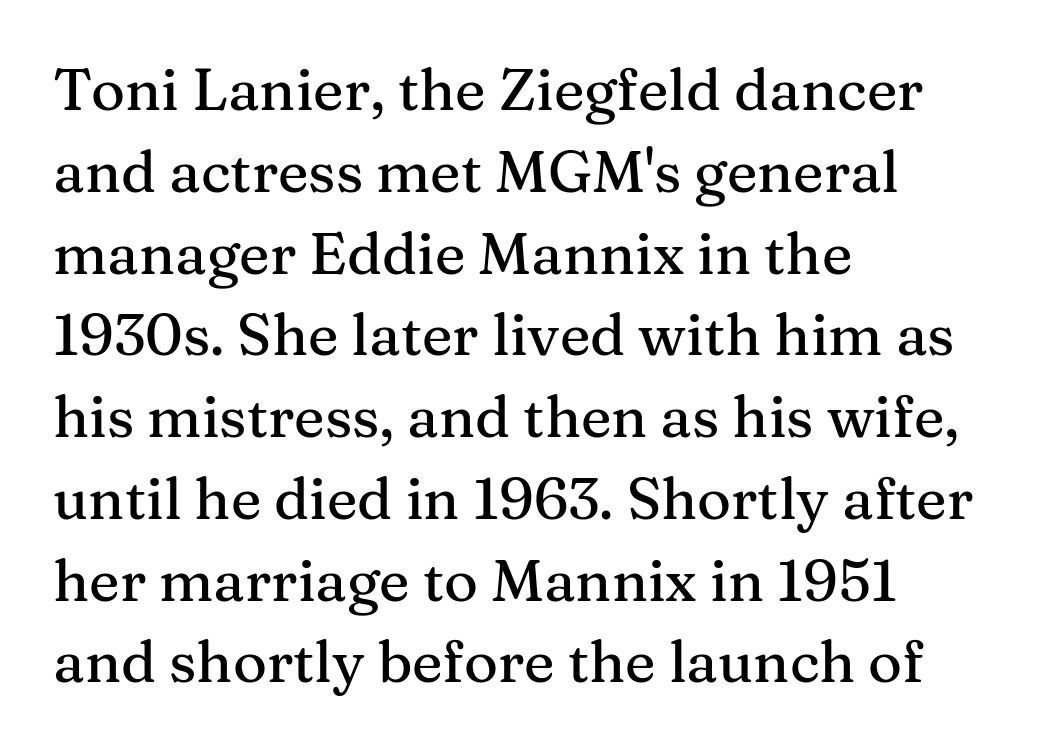
The image shows 58 px serif type, upright; set left-aligned, normal line spacing (1.41x), normal letter spacing, not underlined; medium stroke contrast and a medium x-height.
